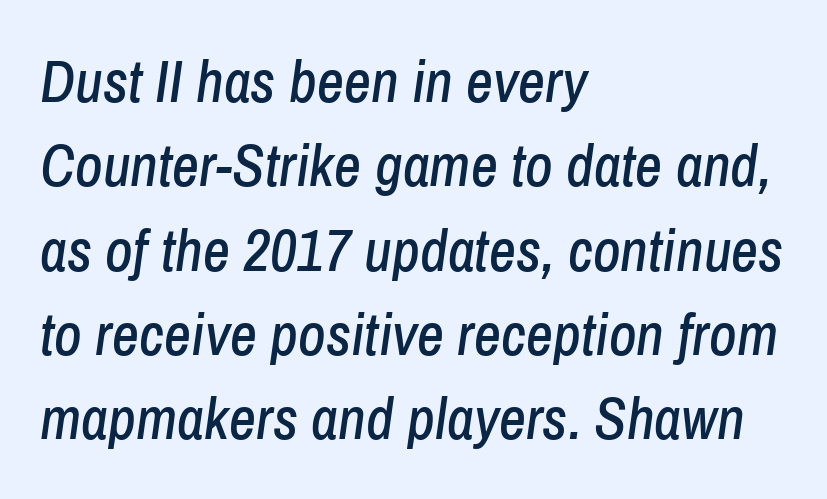
Q: Is the text italic (slanted)? A: Yes, it leans right by about 8 degrees.
Q: Is the text underlined? A: No.
Q: How is the paragraph aligned? A: Left-aligned.
Q: Is the spacing between letters normal or unusually wide? A: Normal.
Q: Is the spacing between lines tight, normal or loose? A: Normal.
Q: Width (condensed, normal, or wide)? A: Condensed.
Q: Stroke contrast? A: Low.
Q: x-height? A: Medium.
Q: Monospaced? A: No.
